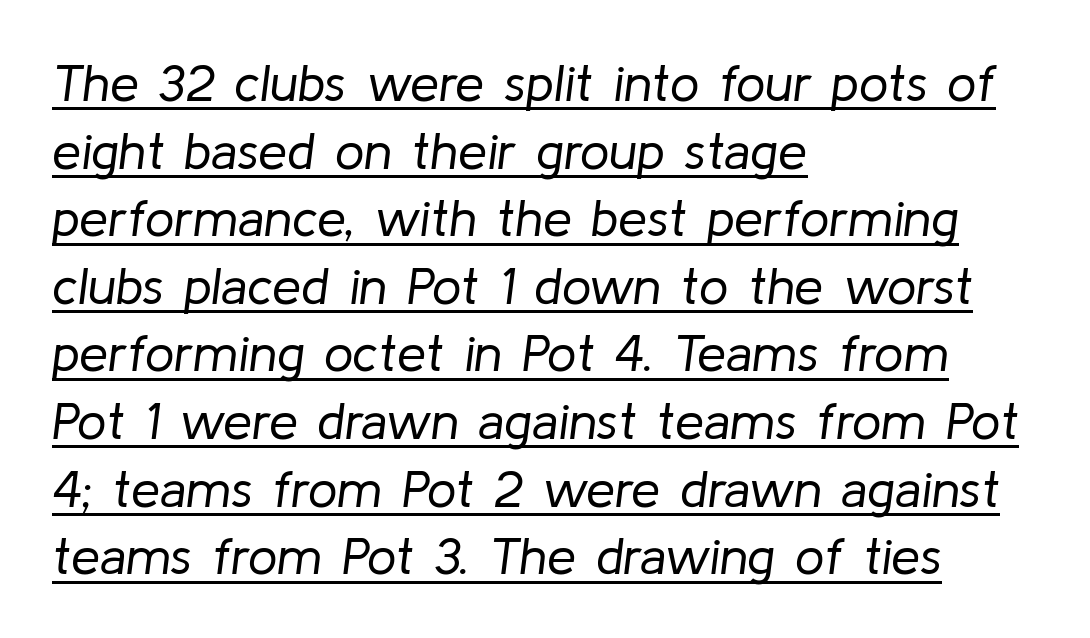
The image shows 52 px regular-weight type, italic (leaning right); set left-aligned, normal line spacing (1.3x), normal letter spacing, underlined; low stroke contrast and a medium x-height.
